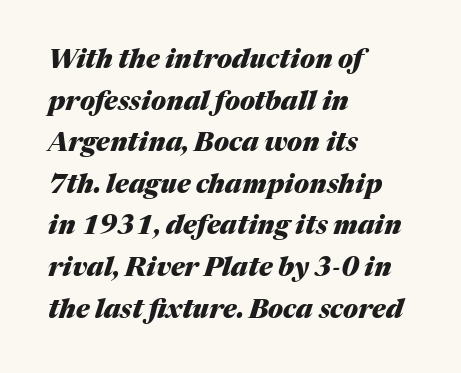
{"italic": "yes", "lean": "right", "slant_degrees": 17, "bold": "yes", "underline": "no", "align": "left", "line_spacing": "normal", "line_spacing_ratio": 1.6, "letter_spacing": "normal", "letter_spacing_em": 0.0, "glyph_px": 26}
